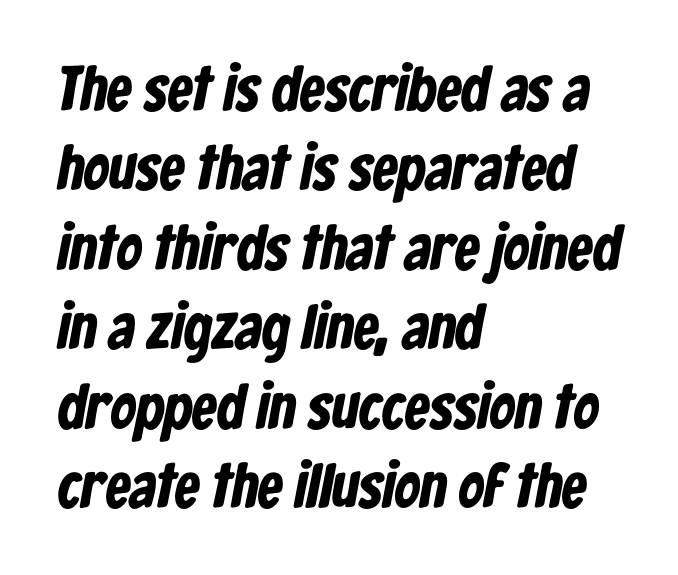
The image shows 63 px bold, condensed sans-serif type; set left-aligned, normal line spacing (1.26x), normal letter spacing, not underlined; low stroke contrast and a medium x-height.
